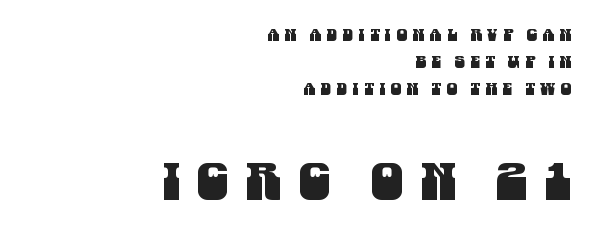
{"serif": "no", "width": "condensed", "stroke_contrast": "medium", "x_height": "large", "monospaced": "no", "underline": "no", "align": "right", "line_spacing": "normal", "line_spacing_ratio": 1.58, "letter_spacing": "wide", "letter_spacing_em": 0.32, "larger_block": "second", "size_ratio": 3.06, "glyph_px": 52}
